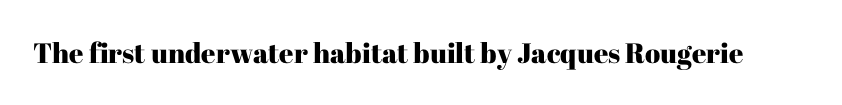
{"serif": "yes", "italic": "no", "width": "normal", "stroke_contrast": "high", "x_height": "medium", "monospaced": "no", "underline": "no", "letter_spacing": "normal", "letter_spacing_em": 0.0, "glyph_px": 28}
